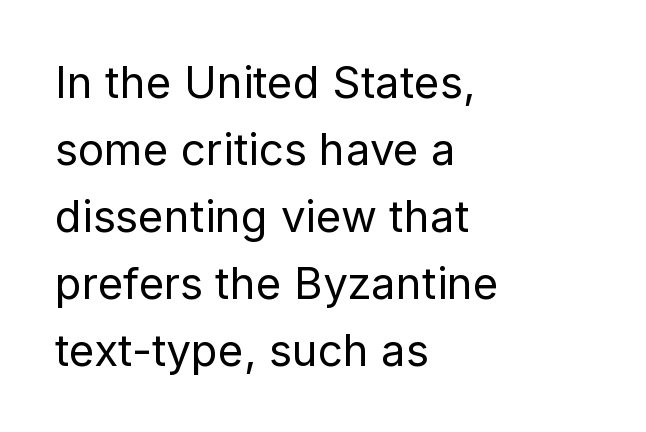
Successive baselines arrive at the customary interval. Nothing heavy about these letters — not bold at all. The rag falls on the right side of this text block. Are there feet on the stems? There aren't — it's a sans. This sample has the flowing, uneven cadence of proportional lettering.
